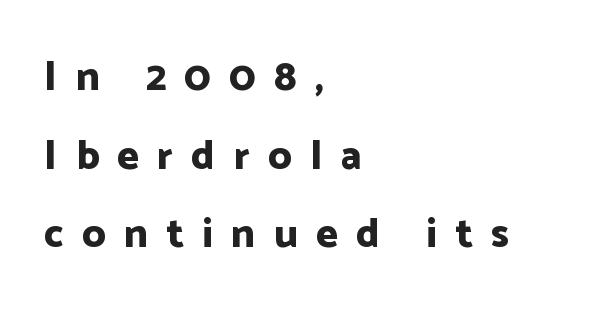
The image shows 41 px bold sans-serif type, upright; set left-aligned, loose line spacing (1.92x), unusually wide letter spacing (+0.45 em), not underlined; low stroke contrast and a medium x-height.
